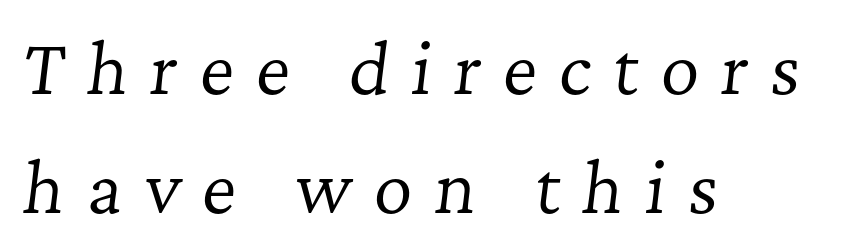
Q: Is the text bold? A: No.
Q: Is the text italic (slanted)? A: Yes, it leans right by about 7 degrees.
Q: Is the typeface a serif or a sans-serif typeface? A: Serif.
Q: Is the text underlined? A: No.
Q: How is the paragraph aligned? A: Left-aligned.
Q: Is the spacing between letters normal or unusually wide? A: Unusually wide.
Q: Width (condensed, normal, or wide)? A: Normal.
Q: Stroke contrast? A: Low.
Q: x-height? A: Medium.
Q: Monospaced? A: No.
